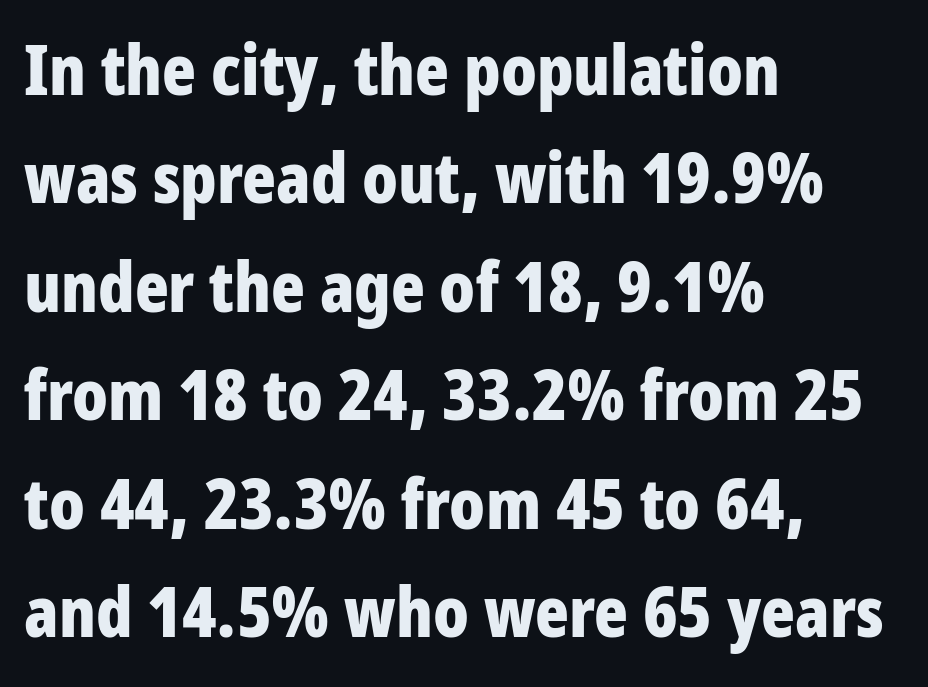
The image shows 70 px bold, condensed sans-serif type, upright; set left-aligned, normal line spacing (1.55x), normal letter spacing, not underlined; low stroke contrast and a large x-height.
